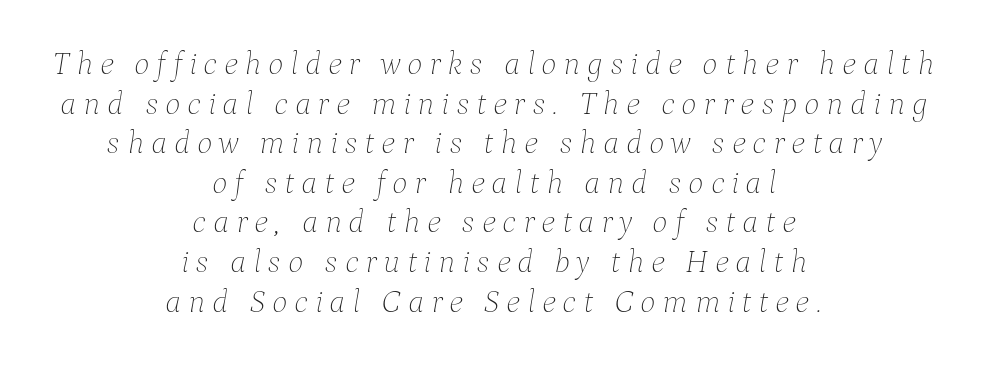
The face looks like a standard text weight, possibly lighter. Anything drawn beneath the words? Only blank space. Does extra space separate the letters? Yes, quite a lot of it. Yep, that's italic — everything's leaning. Neither beginnings nor endings align; midpoints do. Proportional: the letters do not fall into vertical columns.
